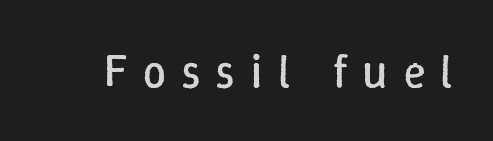
The font's upright variant was chosen for this text. The letters advance in unequal steps, a hallmark of proportional type. Underlining? Definitely not there. Characters follow at a spacing far wider than the type designer built in. Unbolded letterforms with no extra heft.
